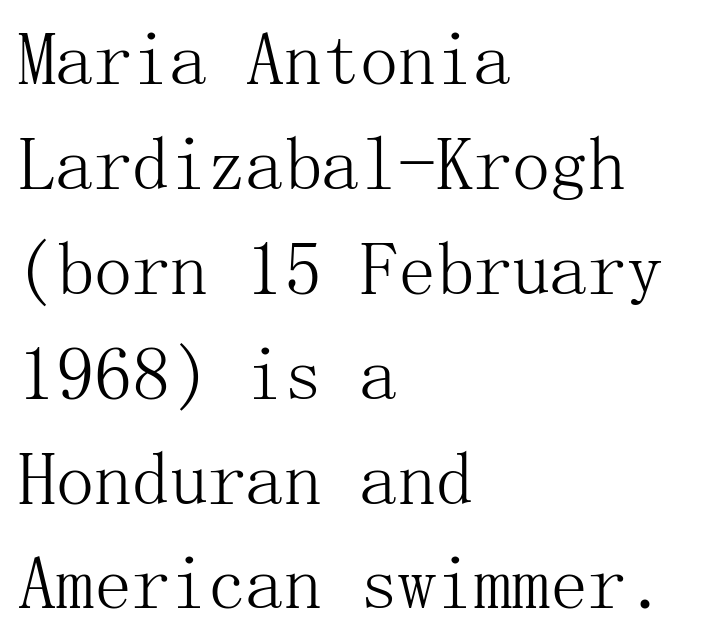
The image shows 76 px light serif type, upright; set left-aligned, normal line spacing (1.38x), normal letter spacing, not underlined; medium stroke contrast and a medium x-height.
